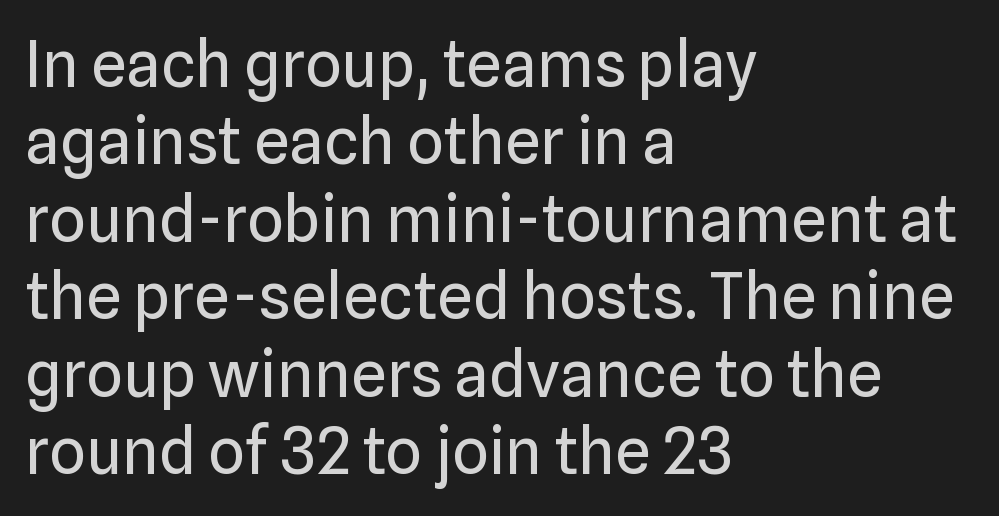
The passage shown has conventional tracking throughout. Heaviness? Minimal to ordinary, like unemphasized prose. Is there any slant? The stems are plumb. I'd call this a sans setting — the letters go barefoot.
